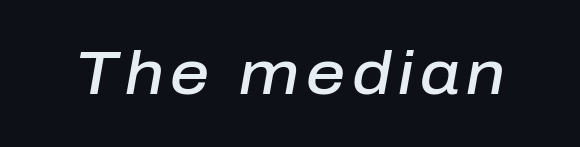
{"italic": "yes", "lean": "right", "slant_degrees": 10, "bold": "semi", "weight": "semibold", "width": "normal", "stroke_contrast": "low", "x_height": "medium", "monospaced": "no", "underline": "no", "glyph_px": 61}
